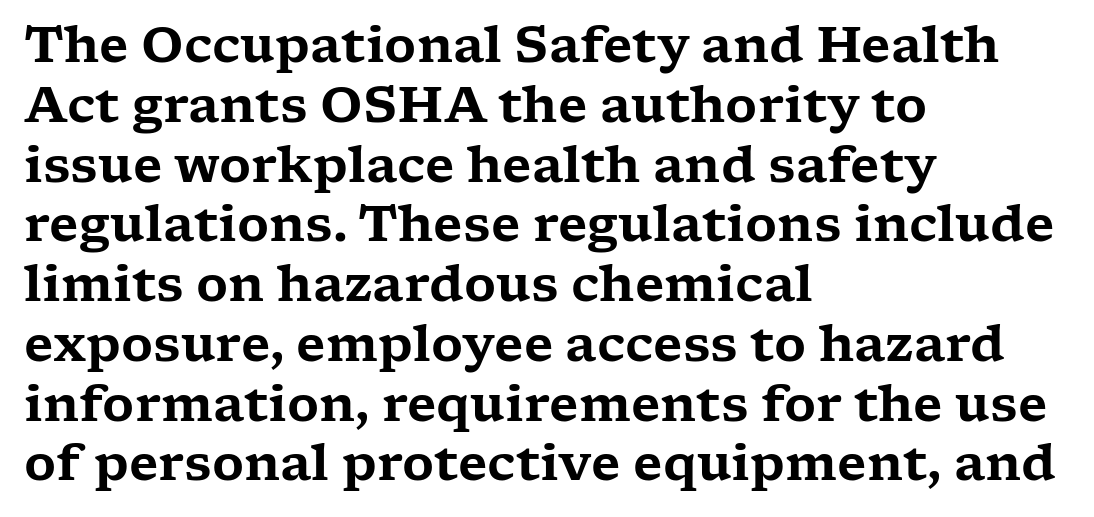
The image shows 49 px wide serif type, upright; set left-aligned, line spacing 1.22x, normal letter spacing, not underlined; low stroke contrast and a medium x-height.
